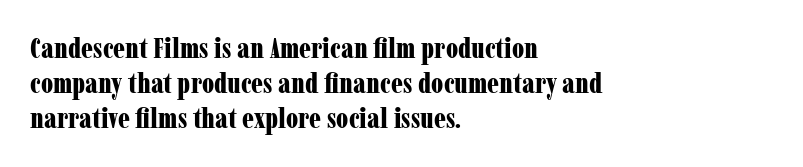
Q: Is the text bold? A: Yes.
Q: Is the text italic (slanted)? A: No, it is upright.
Q: Is the typeface a serif or a sans-serif typeface? A: Serif.
Q: Is the text underlined? A: No.
Q: How is the paragraph aligned? A: Left-aligned.
Q: Is the spacing between letters normal or unusually wide? A: Normal.
Q: Width (condensed, normal, or wide)? A: Condensed.
Q: Stroke contrast? A: Low.
Q: x-height? A: Medium.
Q: Monospaced? A: No.
